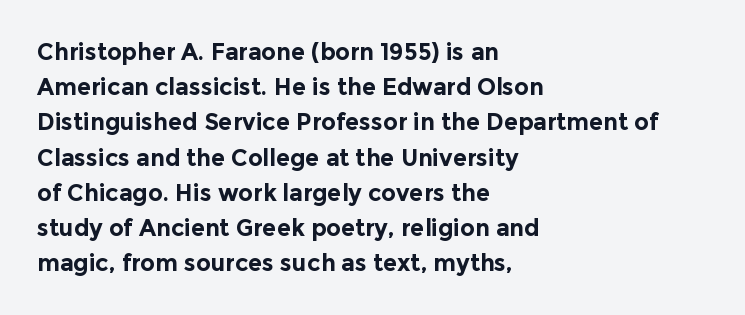
Each new line begins a customary step beneath the previous one. This rendering leaves character spacing at its baseline value. The lettering stays uniformly vertical, giving the passage a roman look. This rendering features lettering with no underline. A student would call this left alignment; a typographer would say flush left, rag right. Is the type bold? Yes — the strokes are clearly thick and heavy.
